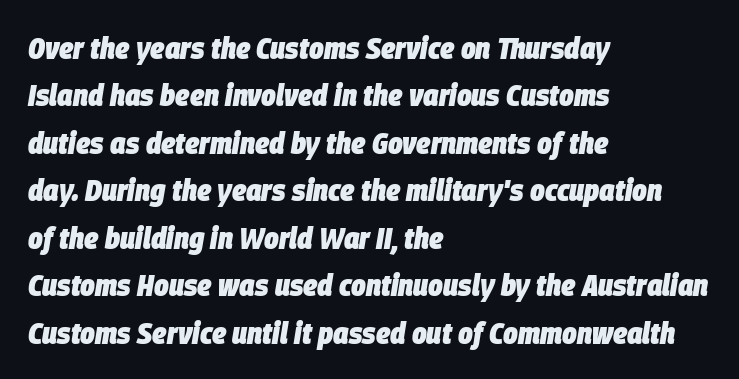
The leading is moderate, giving the passage an even texture. The string is rendered with underlining switched off. Heavy, bold letterforms. Line beginnings align vertically; line endings do not.
